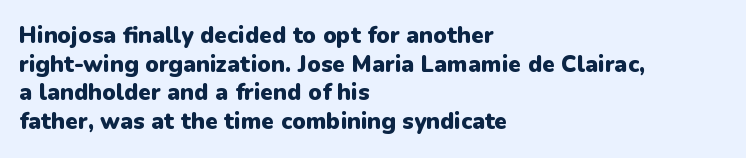
In CSS terms this would be text-align: left. On the weight axis this lands at bold, roughly 700. No word sits above an underline. Regarding leading, the lines here are spaced in the standard way. Quick note: not italic, upright. Glyph-to-glyph distance matches everyday printed text.
